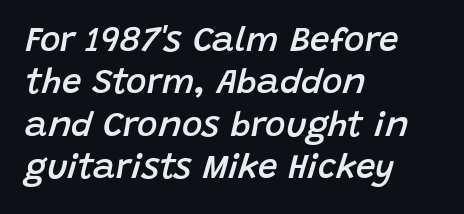
{"italic": "yes", "lean": "right", "slant_degrees": 15, "bold": "semi", "weight": "semibold", "width": "normal", "stroke_contrast": "low", "x_height": "large", "monospaced": "no", "underline": "no", "align": "left", "line_spacing_ratio": 1.21, "letter_spacing": "normal", "letter_spacing_em": 0.0, "glyph_px": 35}
